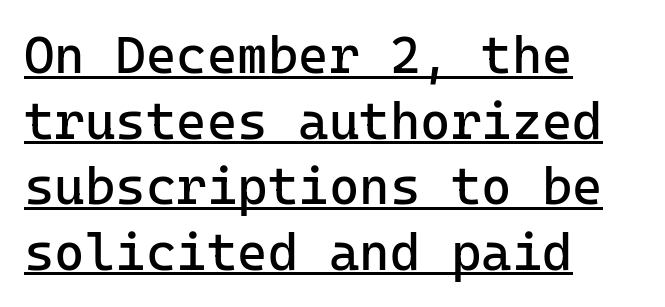
Q: Is the text bold? A: No.
Q: Is the text italic (slanted)? A: No, it is upright.
Q: Is the typeface a serif or a sans-serif typeface? A: Sans-serif.
Q: Is the text underlined? A: Yes.
Q: How is the paragraph aligned? A: Left-aligned.
Q: Is the spacing between letters normal or unusually wide? A: Normal.
Q: Is the spacing between lines tight, normal or loose? A: Normal.
Q: Width (condensed, normal, or wide)? A: Normal.
Q: Stroke contrast? A: Low.
Q: x-height? A: Medium.
